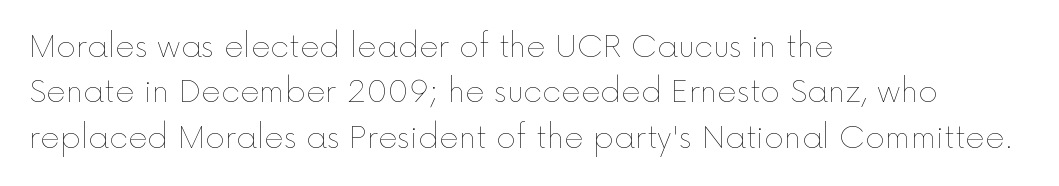
{"italic": "no", "bold": "no", "weight": "thin", "width": "normal", "x_height": "medium", "monospaced": "no", "underline": "no", "align": "left", "line_spacing": "normal", "line_spacing_ratio": 1.51, "letter_spacing": "normal", "letter_spacing_em": 0.0, "glyph_px": 30}
